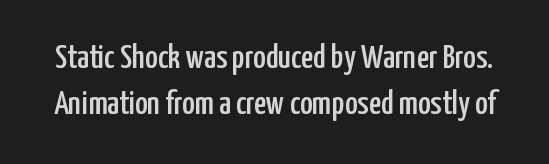
Q: Is the text italic (slanted)? A: No, it is upright.
Q: Is the typeface a serif or a sans-serif typeface? A: Sans-serif.
Q: Is the text underlined? A: No.
Q: Is the spacing between letters normal or unusually wide? A: Normal.
Q: Is the spacing between lines tight, normal or loose? A: Normal.
Q: Width (condensed, normal, or wide)? A: Condensed.
Q: Stroke contrast? A: Low.
Q: x-height? A: Medium.
Q: Monospaced? A: No.
